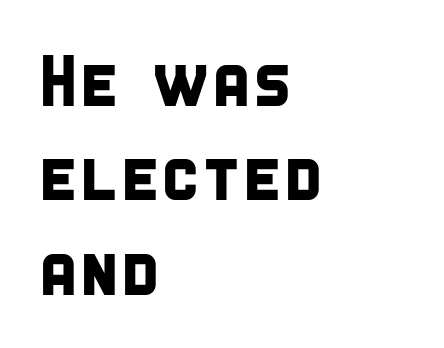
{"serif": "no", "width": "condensed", "stroke_contrast": "low", "x_height": "large", "monospaced": "no", "underline": "no", "align": "left", "line_spacing": "normal", "line_spacing_ratio": 1.31, "letter_spacing": "normal", "letter_spacing_em": 0.0, "glyph_px": 72}
